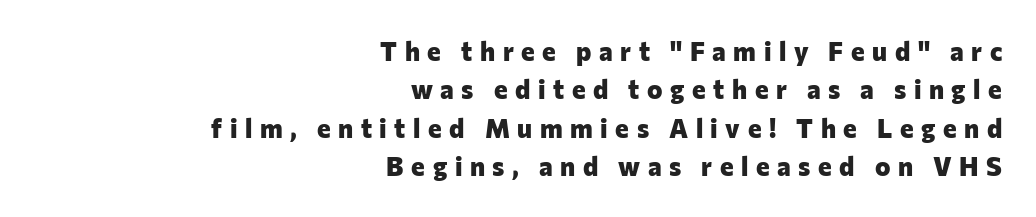
Typeset ragged left — the right edge is the straight one. There is plenty of visible air inserted between adjacent glyphs. Interline gaps are of average width in this sample. Pretty heavy lettering here — definitely bold.
